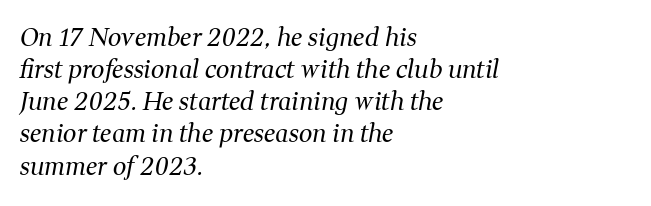
Nothing unusual about the tracking: characters are spaced as the font intends. Is there much room between lines? A standard amount, neither cramped nor airy. Rule under the text: the space is simply empty. No chunkiness to these letters — they're not bold. All the whitespace from short lines collects on the right. The specimen reads as italic at a glance.
